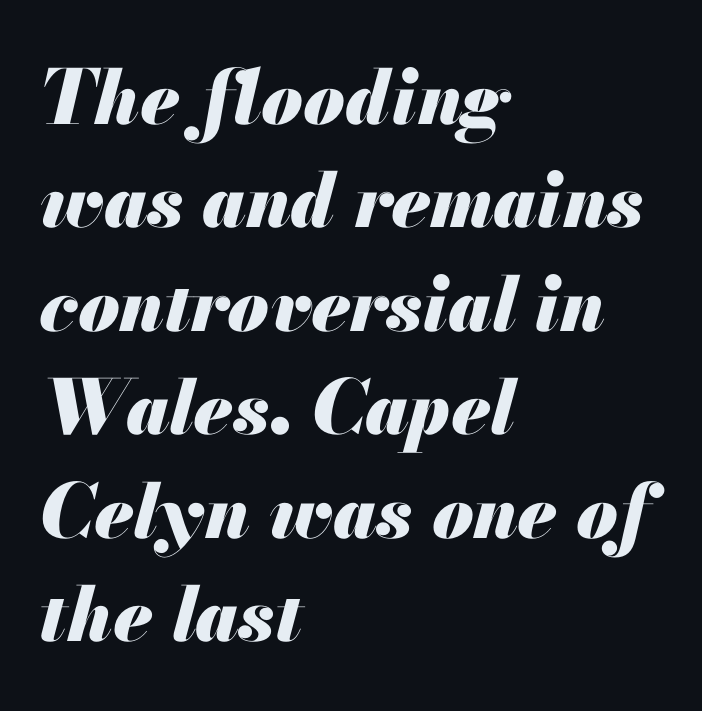
The image shows 75 px heavy type, italic (leaning right); set left-aligned, normal line spacing (1.38x), normal letter spacing, not underlined; medium stroke contrast and a small x-height.
